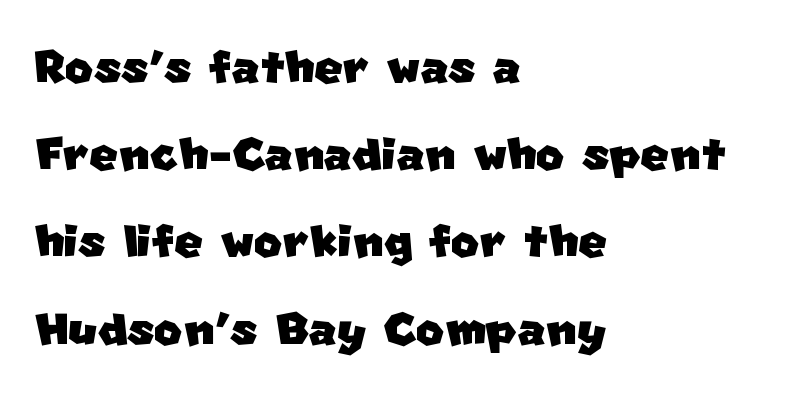
The image shows 61 px sans-serif type; set left-aligned, normal line spacing (1.43x), normal letter spacing, not underlined; low stroke contrast and a large x-height.
